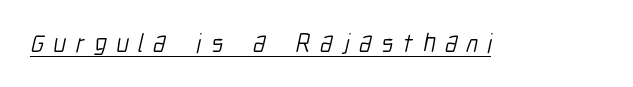
The image shows 26 px text type; set unusually wide letter spacing (+0.37 em), underlined.
